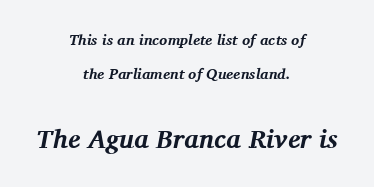
Q: Is the text bold? A: Yes.
Q: Is the text italic (slanted)? A: Yes, it leans right by about 11 degrees.
Q: Is the text underlined? A: No.
Q: How is the paragraph aligned? A: Centered.
Q: Is the spacing between letters normal or unusually wide? A: Normal.
Q: Is the spacing between lines tight, normal or loose? A: Loose.
Q: Which block of text is set in a larger size, the first (top) or the second (bottom)? A: The second (bottom) one.
